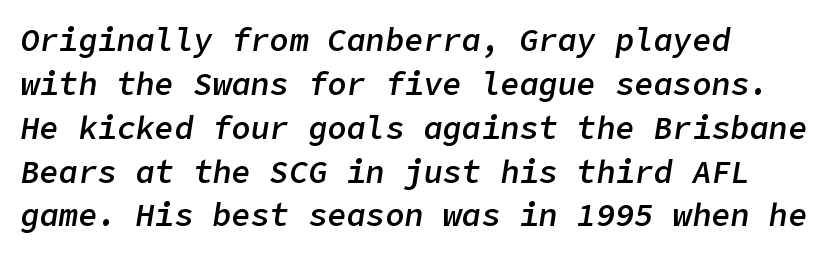
The image shows 32 px semibold type, italic (leaning right); set left-aligned, normal line spacing (1.37x), normal letter spacing, not underlined; low stroke contrast and a medium x-height.
